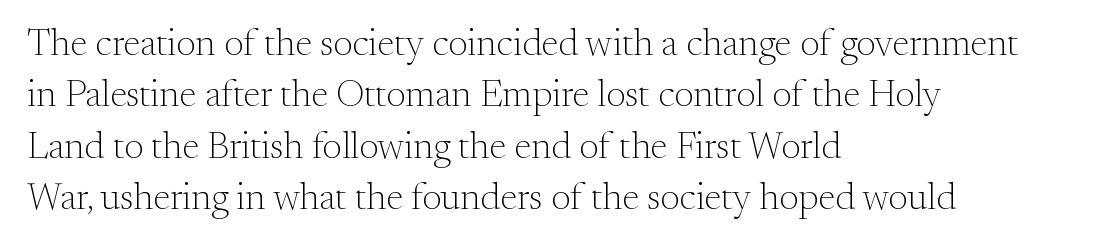
On a weight scale, this lands at 450 or below. The lines in this sample share a left origin and differ only in where they stop. In terms of posture, this sample is upright. A serif font was chosen for this passage. There is no visible air inserted between adjacent glyphs. Varying glyph widths throughout — classic text-font behaviour.
